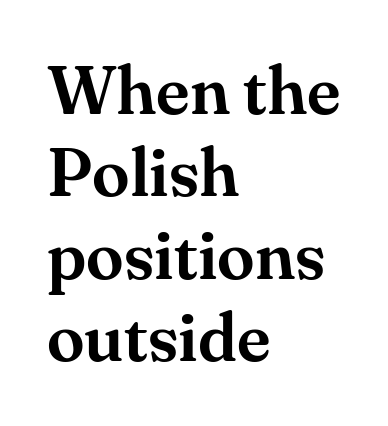
One-word summary of the alignment: left. Unlike italic type, these characters show no tilt at all. The typeface chosen for these lines features serifs. What stands out about the letter spacing? Nothing — it is the standard amount. Each row of text sits above clean, open space.
